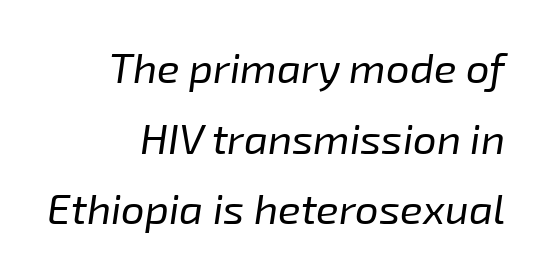
Q: Is the text bold? A: No.
Q: Is the text italic (slanted)? A: Yes, it leans right by about 8 degrees.
Q: Is the text underlined? A: No.
Q: How is the paragraph aligned? A: Right-aligned.
Q: Is the spacing between letters normal or unusually wide? A: Normal.
Q: Is the spacing between lines tight, normal or loose? A: Normal.
Q: Width (condensed, normal, or wide)? A: Normal.
Q: Stroke contrast? A: Low.
Q: x-height? A: Medium.
Q: Monospaced? A: No.
